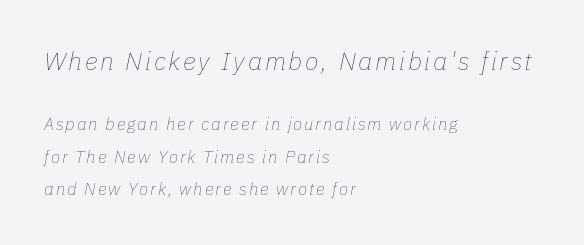
{"italic": "yes", "lean": "right", "slant_degrees": 11, "bold": "no", "underline": "no", "align": "left", "line_spacing": "loose", "line_spacing_ratio": 1.92, "larger_block": "first", "size_ratio": 1.47, "glyph_px": 25}
